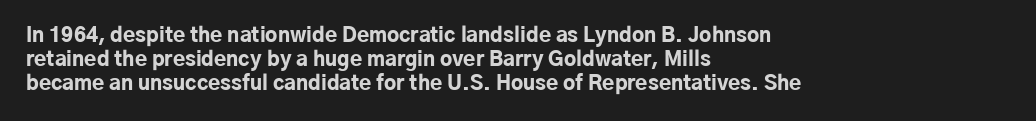
Q: Is the text bold? A: Yes.
Q: Is the text italic (slanted)? A: No, it is upright.
Q: Is the text underlined? A: No.
Q: How is the paragraph aligned? A: Left-aligned.
Q: Is the spacing between letters normal or unusually wide? A: Normal.
